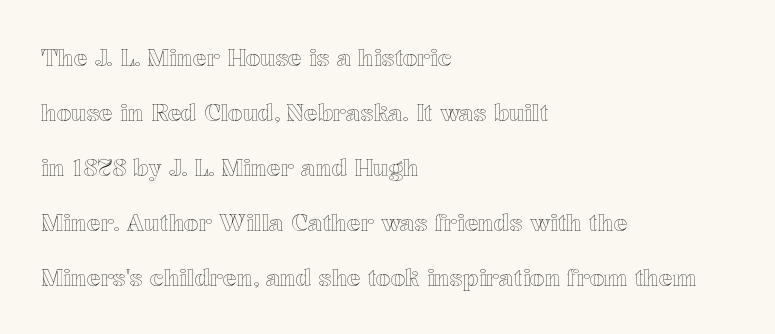
Vertical spacing — loose. Characters follow at the spacing the type designer built in. Which margin do the lines hug? The left one — the right edge is uneven. The zone under the glyphs is completely vacant. A typesetter would mark this as roman, not italic.
